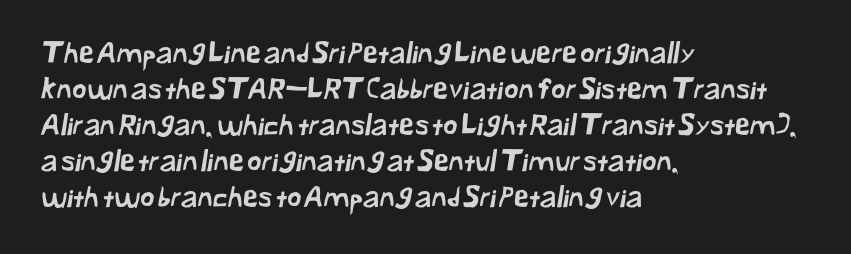
{"serif": "no", "width": "normal", "stroke_contrast": "low", "x_height": "medium", "monospaced": "no", "underline": "no", "align": "left", "line_spacing": "normal", "line_spacing_ratio": 1.29, "letter_spacing": "normal", "letter_spacing_em": 0.0, "glyph_px": 28}
